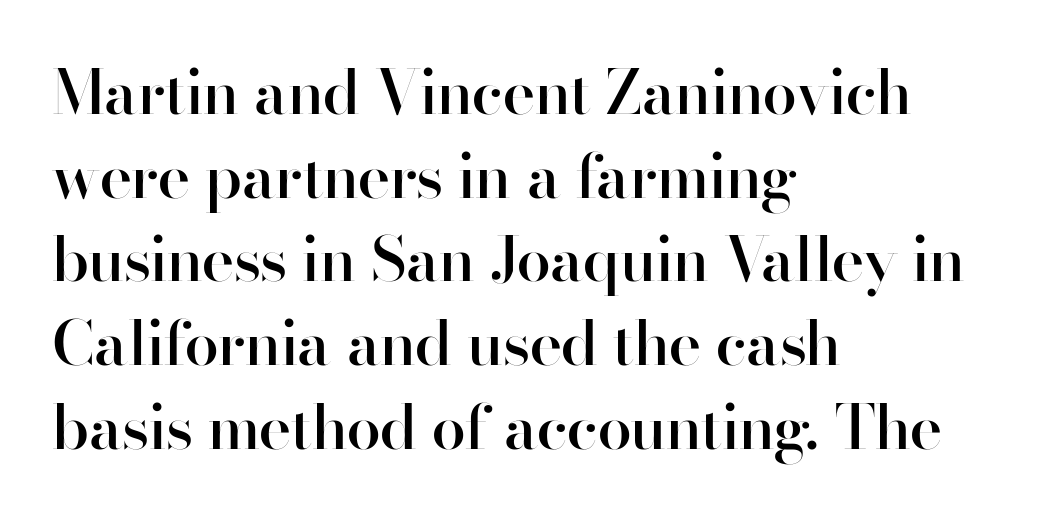
Q: Is the text bold? A: Semi-bold.
Q: Is the text italic (slanted)? A: No, it is upright.
Q: Is the typeface a serif or a sans-serif typeface? A: Sans-serif.
Q: Is the text underlined? A: No.
Q: How is the paragraph aligned? A: Left-aligned.
Q: Is the spacing between letters normal or unusually wide? A: Normal.
Q: Is the spacing between lines tight, normal or loose? A: Normal.
Q: Width (condensed, normal, or wide)? A: Normal.
Q: Stroke contrast? A: High.
Q: x-height? A: Small.
Q: Monospaced? A: No.
